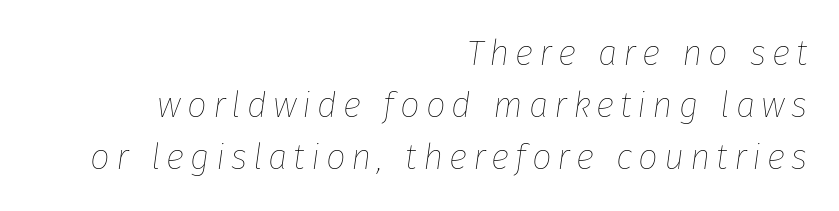
The image shows 35 px thin type, italic (leaning right); set right-aligned, normal line spacing (1.48x), not underlined; low stroke contrast and a medium x-height.
